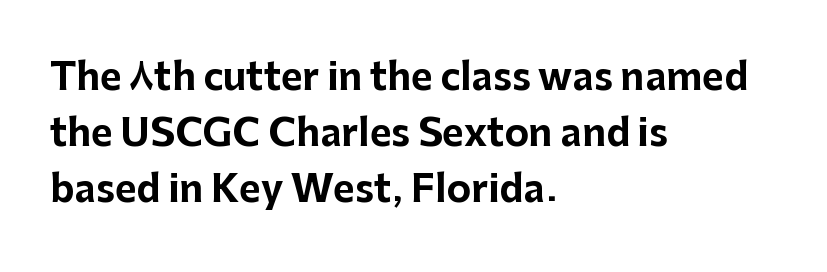
Q: Is the text bold? A: Yes.
Q: Is the text italic (slanted)? A: No, it is upright.
Q: Is the typeface a serif or a sans-serif typeface? A: Sans-serif.
Q: Is the text underlined? A: No.
Q: How is the paragraph aligned? A: Left-aligned.
Q: Is the spacing between letters normal or unusually wide? A: Normal.
Q: Is the spacing between lines tight, normal or loose? A: Normal.
Q: Width (condensed, normal, or wide)? A: Normal.
Q: Stroke contrast? A: Low.
Q: x-height? A: Medium.
Q: Monospaced? A: No.
